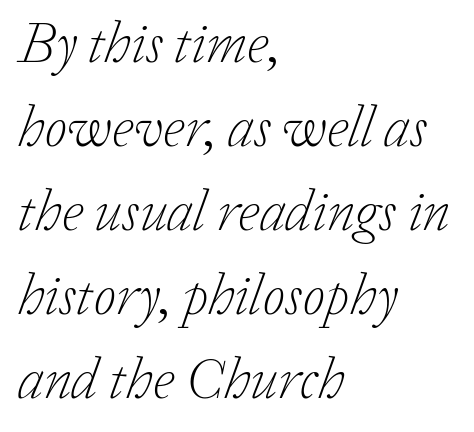
The image shows 58 px light serif type, italic (leaning right); set left-aligned, normal line spacing (1.45x), normal letter spacing, not underlined; low stroke contrast and a medium x-height.
